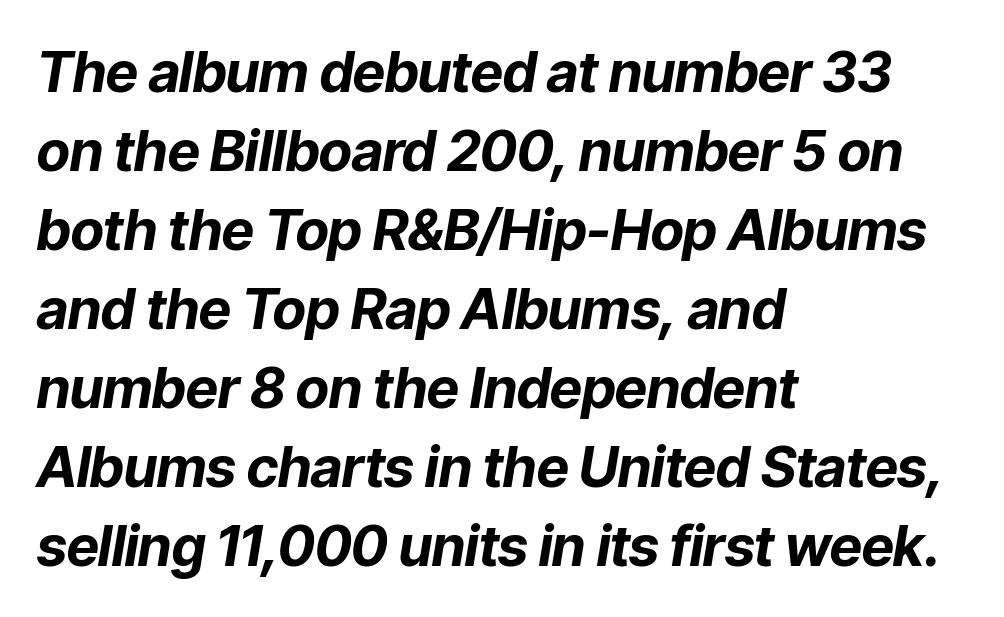
The image shows 56 px bold type, italic (leaning right); set left-aligned, normal line spacing (1.41x), normal letter spacing, not underlined; low stroke contrast and a medium x-height.
